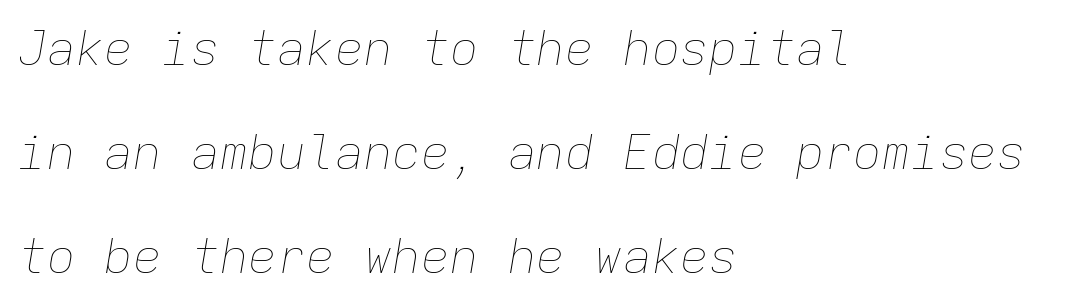
Stem width sits at or under what a default text font uses. The whole block is typeset with a tilt. Quick note: interline space is abundant. The rendering uses typewriter-style spacing with identical character cells.
